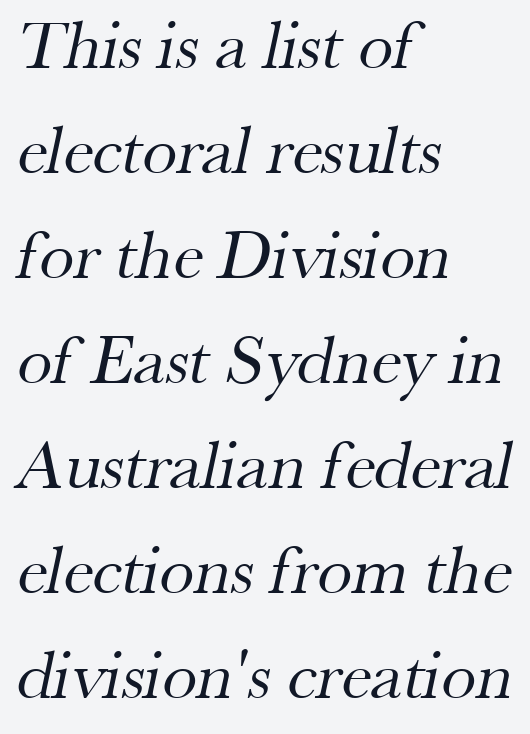
Spacing between characters is what you'd get straight out of the box. Varying glyph widths throughout — classic text-font behaviour. The designer left line spacing at the default. These glyphs show unthickened strokes, regular width or finer. Underlining? Definitely not there.
